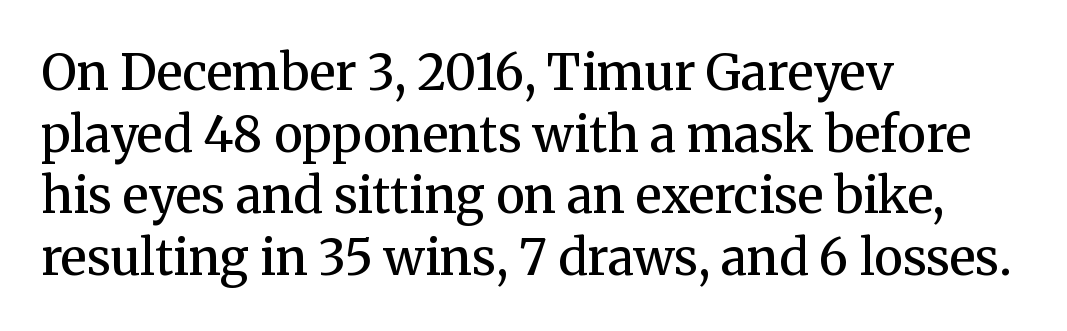
{"serif": "yes", "italic": "no", "bold": "semi", "weight": "semibold", "width": "normal", "stroke_contrast": "medium", "x_height": "medium", "monospaced": "no", "underline": "no", "align": "left", "line_spacing": "normal", "line_spacing_ratio": 1.26, "letter_spacing": "normal", "letter_spacing_em": 0.0, "glyph_px": 49}
